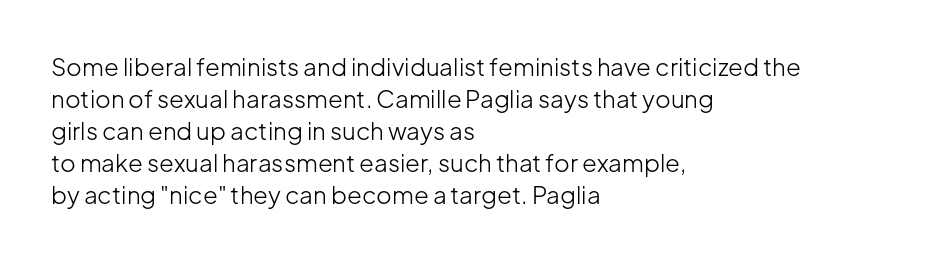
Q: Is the text bold? A: No.
Q: Is the text italic (slanted)? A: No, it is upright.
Q: Is the text underlined? A: No.
Q: How is the paragraph aligned? A: Left-aligned.
Q: Is the spacing between letters normal or unusually wide? A: Normal.
Q: Is the spacing between lines tight, normal or loose? A: Normal.
